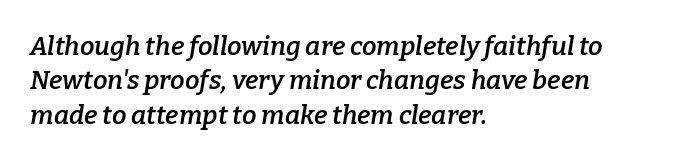
The image shows 26 px text type, italic (leaning right); set left-aligned, normal line spacing (1.32x), normal letter spacing, not underlined.
